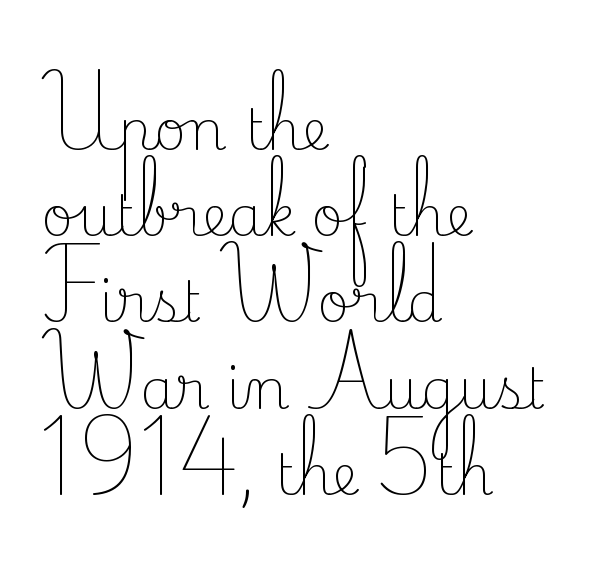
Does extra space separate the letters? No, they use regular spacing. The rendering shows small feet on the letterforms — a serif design. The letters advance in unequal steps, a hallmark of proportional type. Clear beneath every line of the passage.
